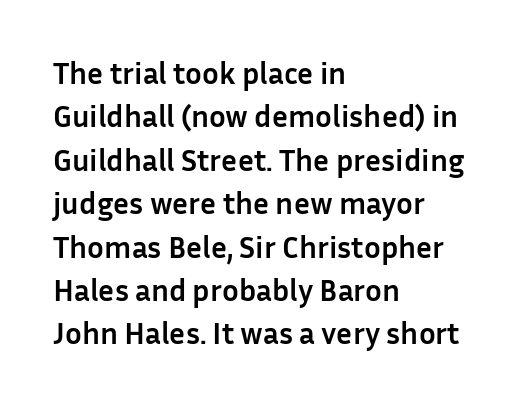
Q: Is the text bold? A: Yes.
Q: Is the text italic (slanted)? A: No, it is upright.
Q: Is the typeface a serif or a sans-serif typeface? A: Sans-serif.
Q: Is the text underlined? A: No.
Q: How is the paragraph aligned? A: Left-aligned.
Q: Is the spacing between letters normal or unusually wide? A: Normal.
Q: Is the spacing between lines tight, normal or loose? A: Normal.
Q: Width (condensed, normal, or wide)? A: Normal.
Q: Stroke contrast? A: Low.
Q: x-height? A: Medium.
Q: Monospaced? A: No.
